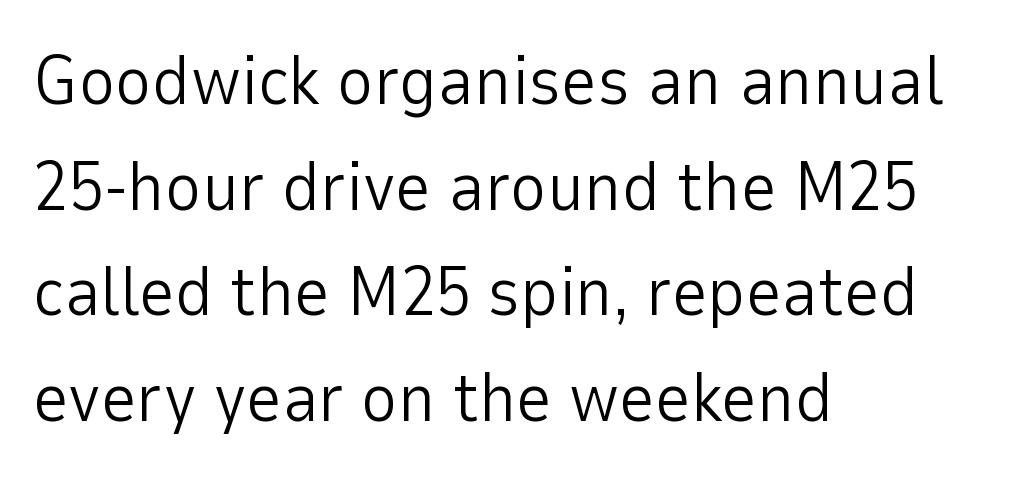
The image shows 70 px light sans-serif type, upright; set left-aligned, normal line spacing (1.51x), normal letter spacing, not underlined; low stroke contrast and a medium x-height.
